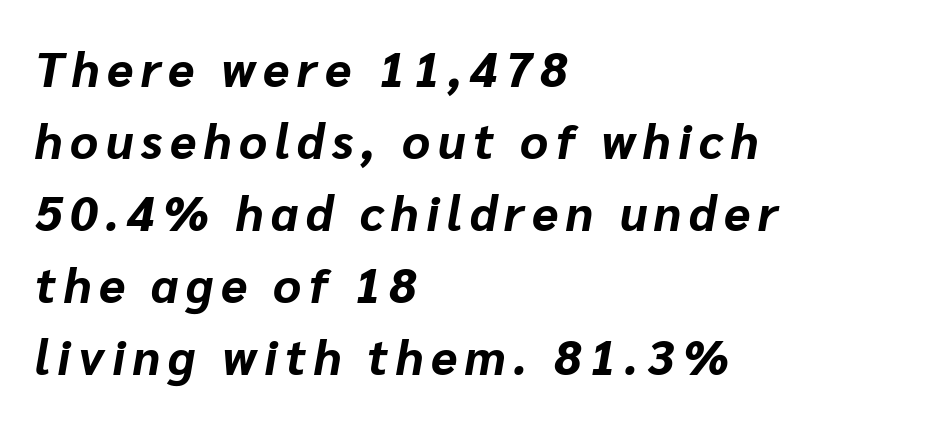
{"italic": "yes", "lean": "right", "slant_degrees": 10, "bold": "yes", "weight": "bold", "width": "normal", "stroke_contrast": "low", "x_height": "medium", "monospaced": "no", "underline": "no", "align": "left", "line_spacing": "normal", "line_spacing_ratio": 1.5, "glyph_px": 48}
